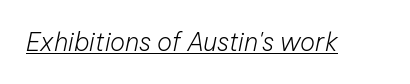
{"italic": "yes", "lean": "right", "slant_degrees": 12, "bold": "no", "underline": "yes", "letter_spacing": "normal", "letter_spacing_em": 0.0, "glyph_px": 25}
